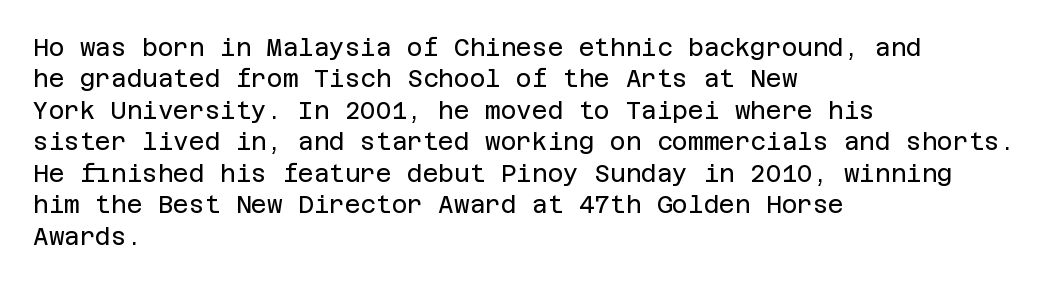
{"italic": "no", "bold": "no", "underline": "no", "align": "left", "line_spacing": "normal", "line_spacing_ratio": 1.31, "letter_spacing": "normal", "letter_spacing_em": 0.0, "glyph_px": 24}
